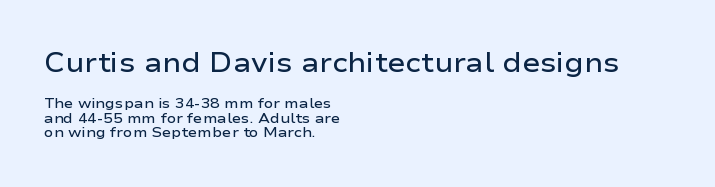
Q: Is the text bold? A: Semi-bold.
Q: Is the text italic (slanted)? A: No, it is upright.
Q: Is the text underlined? A: No.
Q: How is the paragraph aligned? A: Left-aligned.
Q: Is the spacing between letters normal or unusually wide? A: Normal.
Q: Is the spacing between lines tight, normal or loose? A: Tight.
Q: Which block of text is set in a larger size, the first (top) or the second (bottom)? A: The first (top) one.
